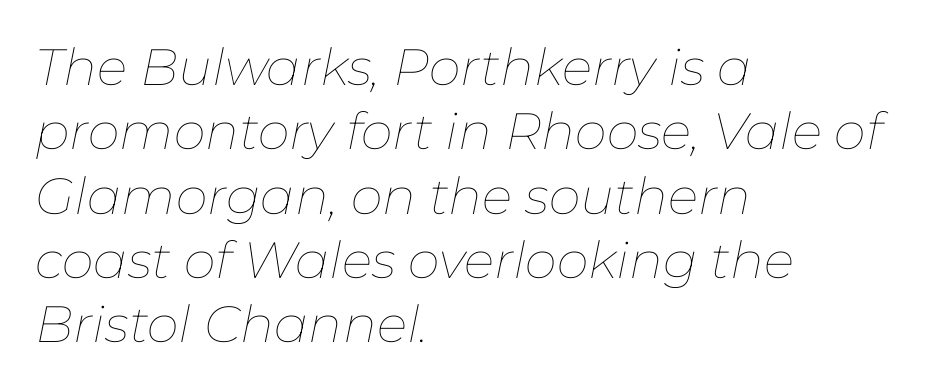
{"italic": "yes", "lean": "right", "slant_degrees": 11, "bold": "no", "weight": "thin", "width": "normal", "stroke_contrast": "low", "x_height": "medium", "monospaced": "no", "underline": "no", "align": "left", "line_spacing": "normal", "line_spacing_ratio": 1.26, "letter_spacing": "normal", "letter_spacing_em": 0.0, "glyph_px": 51}
